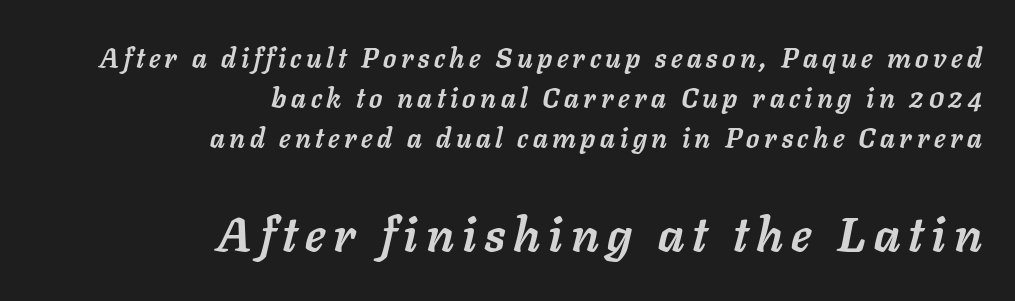
Tall strokes in this sample are angled rather than plumb. A typesetter would call this proportional, since set widths differ per character. These lines carry a lot of weight — the face is fully bold. In terms of leading, this rendering sits right in the middle. Compare the two chunks: the lower has the greater cap height.
